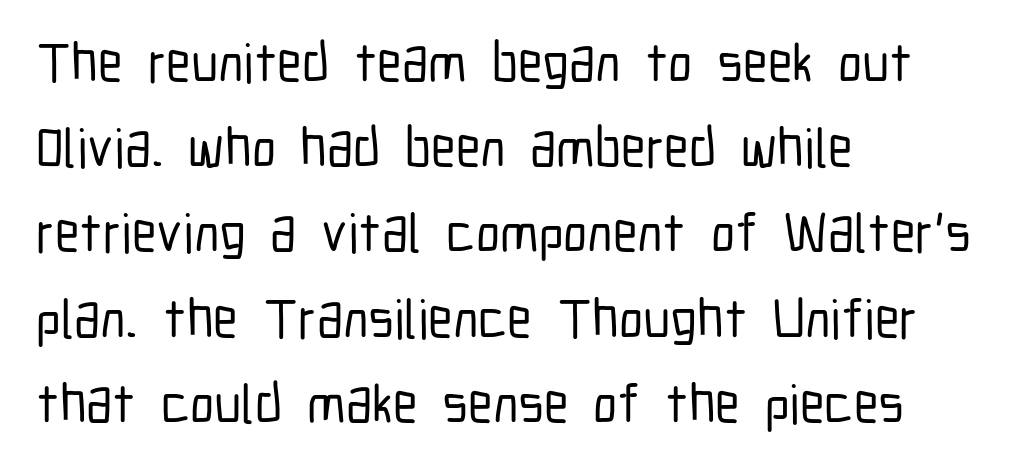
Q: Is the text italic (slanted)? A: No, it is upright.
Q: Is the typeface a serif or a sans-serif typeface? A: Sans-serif.
Q: Is the text underlined? A: No.
Q: How is the paragraph aligned? A: Left-aligned.
Q: Is the spacing between letters normal or unusually wide? A: Normal.
Q: Is the spacing between lines tight, normal or loose? A: Normal.
Q: Width (condensed, normal, or wide)? A: Condensed.
Q: Stroke contrast? A: Low.
Q: x-height? A: Medium.
Q: Monospaced? A: No.
